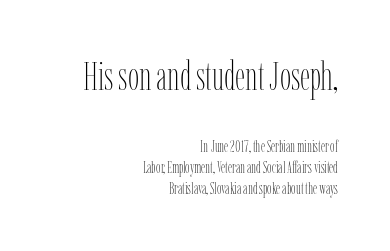
{"italic": "no", "bold": "no", "weight": "thin", "width": "condensed", "stroke_contrast": "low", "x_height": "medium", "monospaced": "no", "underline": "no", "align": "right", "line_spacing": "normal", "line_spacing_ratio": 1.31, "letter_spacing": "normal", "letter_spacing_em": 0.0, "larger_block": "first", "size_ratio": 2.5, "glyph_px": 40}
